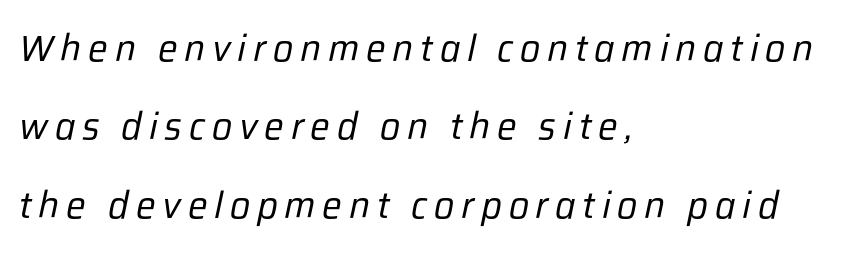
The rendering anchors every line to the left-hand side. Horizontal bands of white between lines are thick stripes. Words float on clear page, feet unadorned. A light-to-regular cut is what we see here. Looking at the ascenders, they clearly lean. Note the varied advance widths — an 'i' is clearly narrower than an 'm'.
